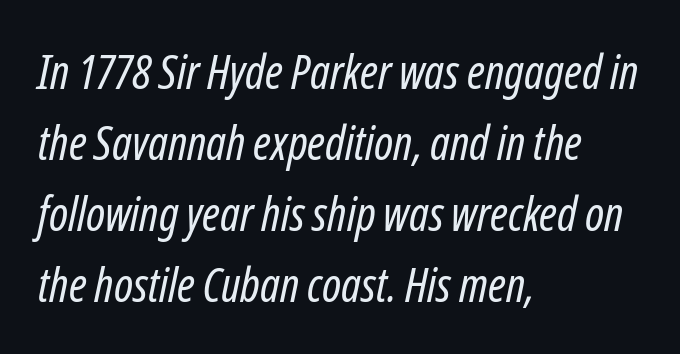
{"italic": "yes", "lean": "right", "slant_degrees": 12, "bold": "no", "weight": "regular", "width": "condensed", "stroke_contrast": "low", "x_height": "medium", "monospaced": "no", "underline": "no", "align": "left", "line_spacing": "normal", "line_spacing_ratio": 1.51, "letter_spacing": "normal", "letter_spacing_em": 0.0, "glyph_px": 47}
